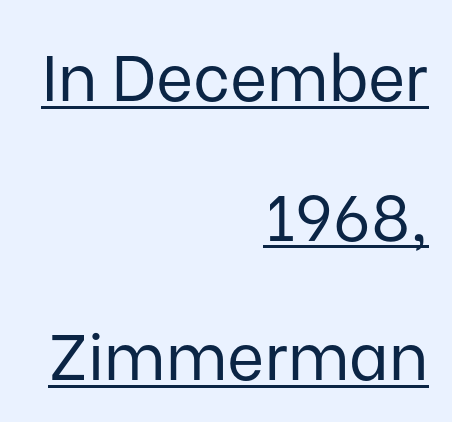
This sample uses plain, unmodified letter spacing. The string is rendered with underlining switched on. Do the characters align in a grid? No, the font is proportional. Every stem runs plumb, perpendicular to the baseline. Which margin do the lines hug? The right one — the left edge is uneven.
